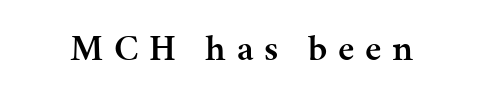
{"serif": "yes", "italic": "no", "bold": "semi", "weight": "semibold", "width": "normal", "stroke_contrast": "medium", "x_height": "medium", "monospaced": "no", "underline": "no", "letter_spacing": "wide", "letter_spacing_em": 0.29, "glyph_px": 37}
